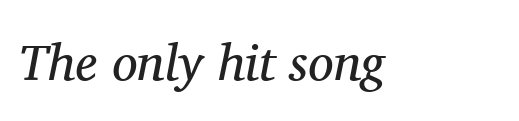
{"serif": "yes", "italic": "yes", "lean": "right", "slant_degrees": 11, "bold": "no", "weight": "regular", "width": "normal", "stroke_contrast": "medium", "x_height": "medium", "monospaced": "no", "underline": "no", "letter_spacing": "normal", "letter_spacing_em": 0.0, "glyph_px": 51}
